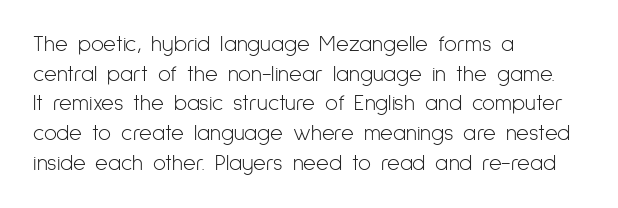
Unmarked baselines from the first word to the last. The designer left line spacing at the default. The rendering anchors every line to the left-hand side. The gaps between neighbouring characters are ordinary and unremarkable. The type sits square on the baseline with zero lean.
